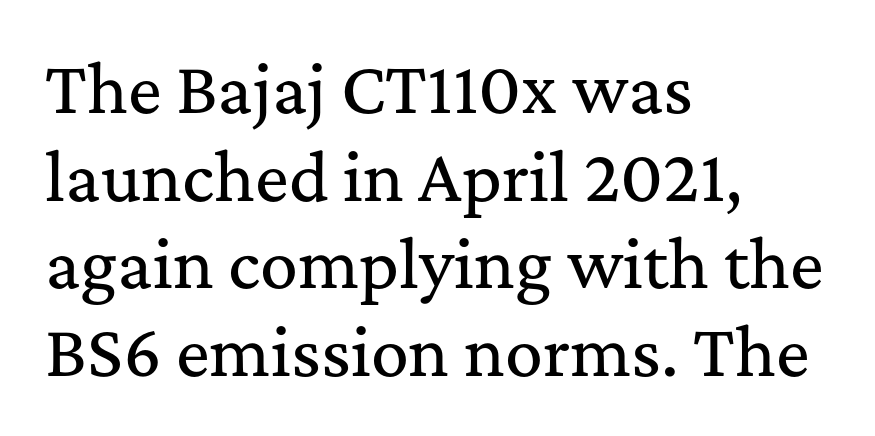
{"serif": "yes", "italic": "no", "width": "normal", "stroke_contrast": "medium", "x_height": "medium", "monospaced": "no", "underline": "no", "align": "left", "line_spacing": "normal", "line_spacing_ratio": 1.39, "letter_spacing": "normal", "letter_spacing_em": 0.0, "glyph_px": 63}
